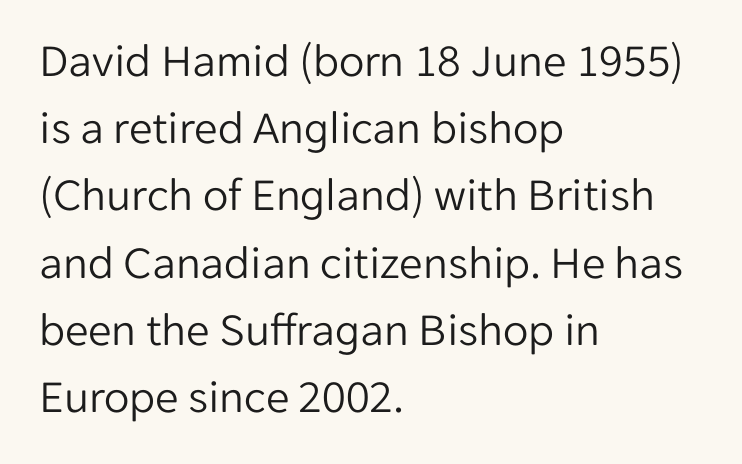
The characters are drawn with everyday or finer stroke widths. The rendering keeps characters at their native spacing. Horizontal bands of white between lines are of average thickness. Is this a fixed-width face? No — the glyphs have proportional, varying widths. All the whitespace from short lines collects on the right.
